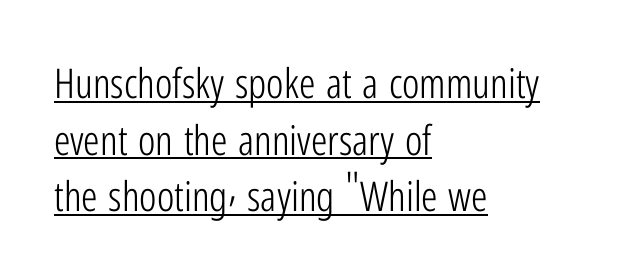
Q: Is the text bold? A: No.
Q: Is the text italic (slanted)? A: No, it is upright.
Q: Is the typeface a serif or a sans-serif typeface? A: Sans-serif.
Q: Is the text underlined? A: Yes.
Q: How is the paragraph aligned? A: Left-aligned.
Q: Is the spacing between letters normal or unusually wide? A: Normal.
Q: Is the spacing between lines tight, normal or loose? A: Normal.
Q: Width (condensed, normal, or wide)? A: Condensed.
Q: Stroke contrast? A: Low.
Q: x-height? A: Medium.
Q: Monospaced? A: No.
